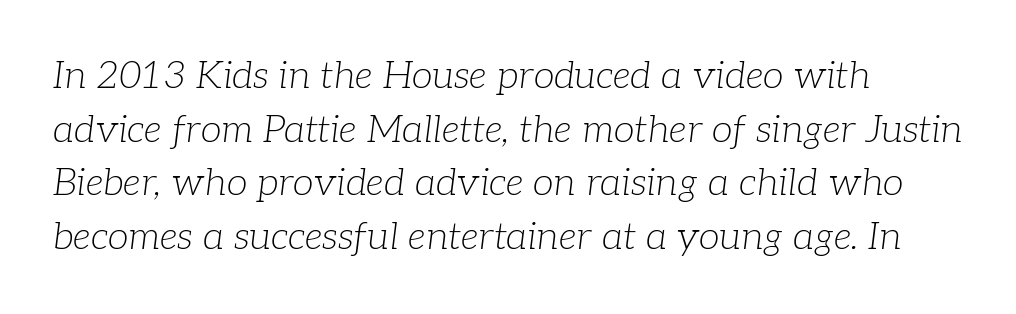
Q: Is the text bold? A: No.
Q: Is the text italic (slanted)? A: Yes, it leans right by about 7 degrees.
Q: Is the typeface a serif or a sans-serif typeface? A: Serif.
Q: Is the text underlined? A: No.
Q: How is the paragraph aligned? A: Left-aligned.
Q: Is the spacing between letters normal or unusually wide? A: Normal.
Q: Is the spacing between lines tight, normal or loose? A: Normal.
Q: Width (condensed, normal, or wide)? A: Normal.
Q: Stroke contrast? A: Low.
Q: x-height? A: Medium.
Q: Monospaced? A: No.
